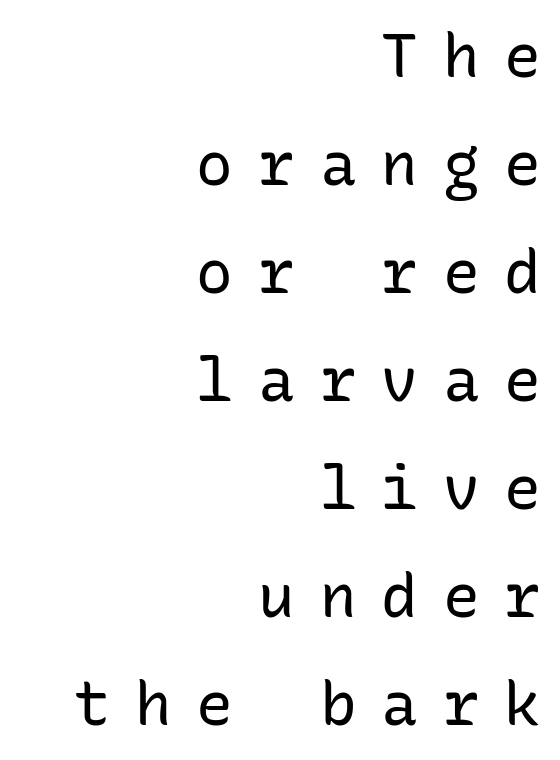
{"serif": "no", "italic": "no", "bold": "no", "weight": "regular", "width": "normal", "stroke_contrast": "low", "x_height": "medium", "monospaced": "yes", "underline": "no", "align": "right", "line_spacing_ratio": 1.77, "letter_spacing": "wide", "letter_spacing_em": 0.41, "glyph_px": 61}
